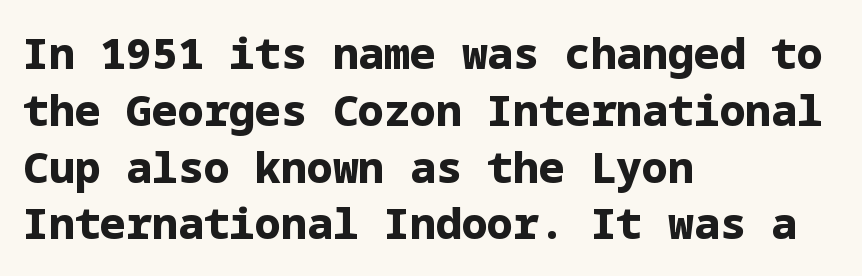
{"serif": "no", "italic": "no", "bold": "yes", "weight": "bold", "width": "normal", "stroke_contrast": "low", "x_height": "medium", "underline": "no", "align": "left", "line_spacing": "normal", "line_spacing_ratio": 1.32, "letter_spacing": "normal", "letter_spacing_em": 0.0, "glyph_px": 43}
